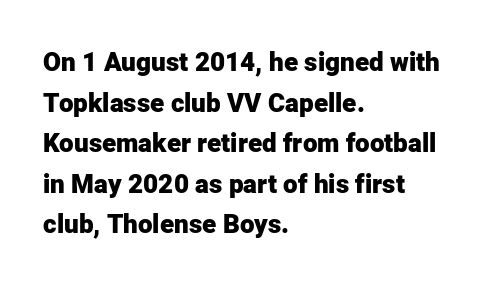
Students, note that the glyphs here touch the page at normal intervals. Lines of text with bare space underneath. Short and long lines alike share a common starting point at left. The font's upright variant was chosen for this text.
